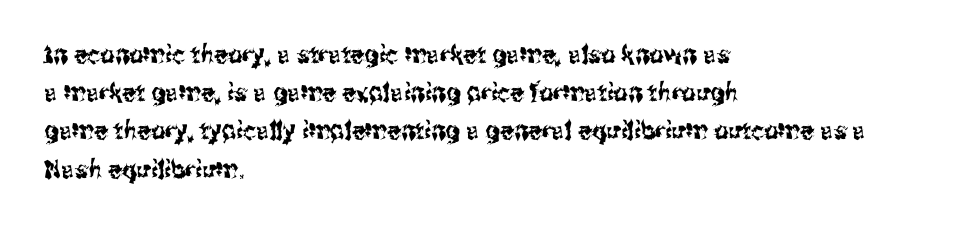
Q: Is the text italic (slanted)? A: No, it is upright.
Q: Is the text underlined? A: No.
Q: How is the paragraph aligned? A: Left-aligned.
Q: Is the spacing between letters normal or unusually wide? A: Normal.
Q: Is the spacing between lines tight, normal or loose? A: Normal.
